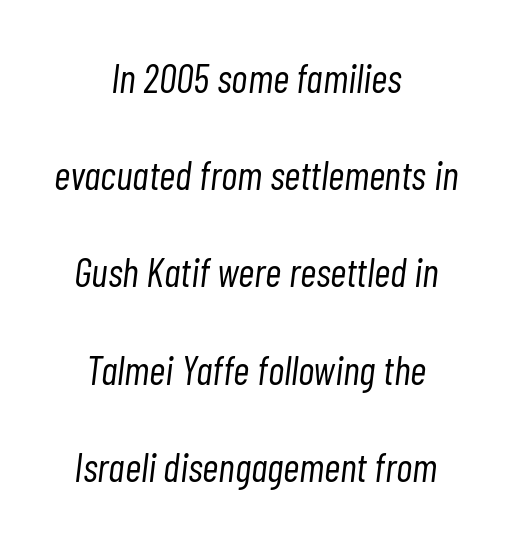
The image shows 40 px light, condensed type, italic (leaning right); set centered, loose line spacing (2.43x), normal letter spacing, not underlined; low stroke contrast and a medium x-height.
